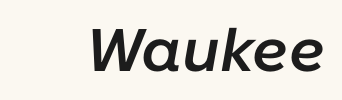
The image shows 60 px semibold type, italic (leaning right); set normal letter spacing, not underlined; low stroke contrast and a medium x-height.
